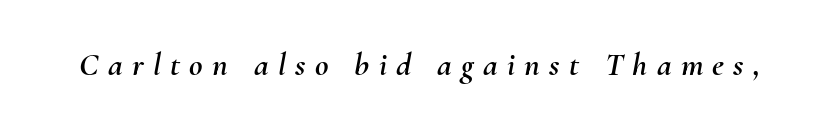
Q: Is the text italic (slanted)? A: Yes, it leans right by about 10 degrees.
Q: Is the text underlined? A: No.
Q: Is the spacing between letters normal or unusually wide? A: Unusually wide.
Q: Width (condensed, normal, or wide)? A: Normal.
Q: Stroke contrast? A: Medium.
Q: x-height? A: Small.
Q: Monospaced? A: No.
